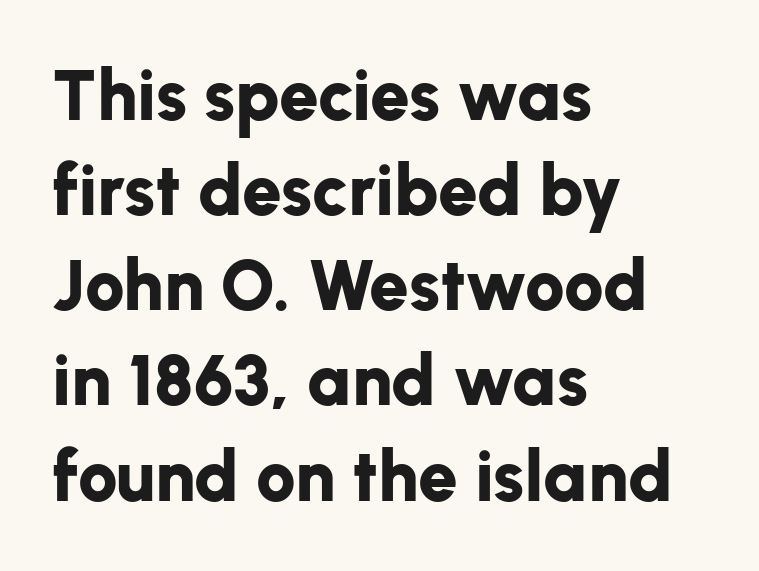
Nobody drew a line under any word here. Leftover space on each line is placed entirely after the last word. A sans-serif font was chosen for this passage. Summary of vertical rhythm: regular, with standard interline spacing.
